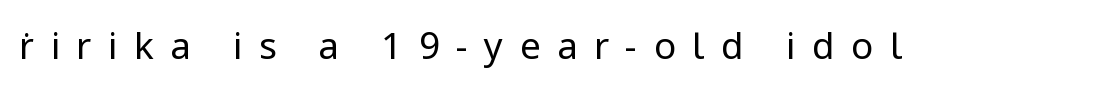
Q: Is the text bold? A: No.
Q: Is the text italic (slanted)? A: No, it is upright.
Q: Is the typeface a serif or a sans-serif typeface? A: Sans-serif.
Q: Is the text underlined? A: No.
Q: Is the spacing between letters normal or unusually wide? A: Unusually wide.
Q: Width (condensed, normal, or wide)? A: Normal.
Q: Stroke contrast? A: Low.
Q: x-height? A: Medium.
Q: Monospaced? A: No.
